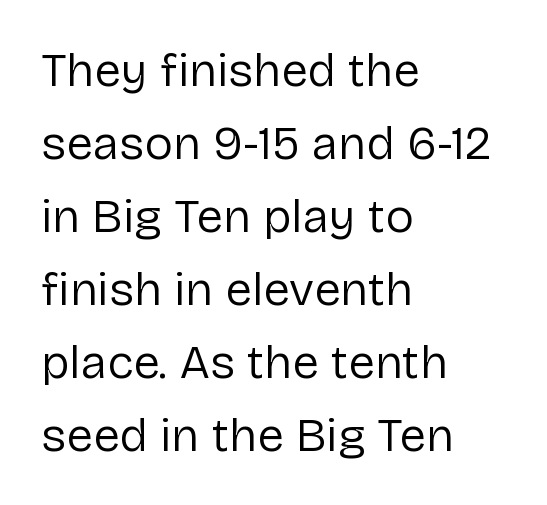
Q: Is the text bold? A: No.
Q: Is the text italic (slanted)? A: No, it is upright.
Q: Is the typeface a serif or a sans-serif typeface? A: Sans-serif.
Q: Is the text underlined? A: No.
Q: How is the paragraph aligned? A: Left-aligned.
Q: Is the spacing between letters normal or unusually wide? A: Normal.
Q: Is the spacing between lines tight, normal or loose? A: Normal.
Q: Width (condensed, normal, or wide)? A: Normal.
Q: Stroke contrast? A: Low.
Q: x-height? A: Medium.
Q: Monospaced? A: No.
